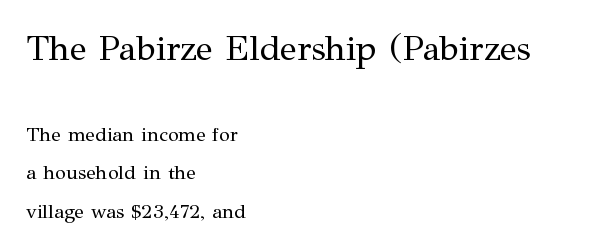
The image shows 35 px regular-weight serif type, upright; set left-aligned, loose line spacing (1.93x), normal letter spacing, not underlined; the first (top) block is 1.75x larger; medium stroke contrast and a medium x-height.
